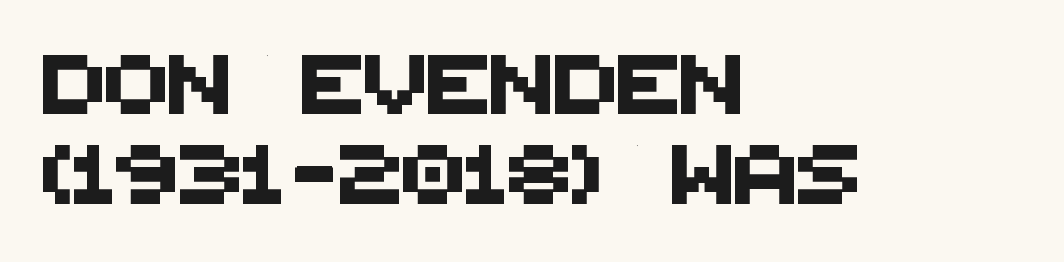
Q: Is the typeface a serif or a sans-serif typeface? A: Sans-serif.
Q: Is the text underlined? A: No.
Q: How is the paragraph aligned? A: Left-aligned.
Q: Is the spacing between letters normal or unusually wide? A: Normal.
Q: Is the spacing between lines tight, normal or loose? A: Normal.
Q: Width (condensed, normal, or wide)? A: Normal.
Q: Stroke contrast? A: Medium.
Q: x-height? A: Large.
Q: Monospaced? A: No.
